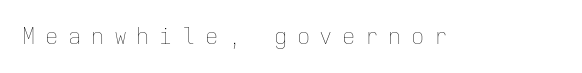
Q: Is the text bold? A: No.
Q: Is the text italic (slanted)? A: No, it is upright.
Q: Is the text underlined? A: No.
Q: Is the spacing between letters normal or unusually wide? A: Unusually wide.
